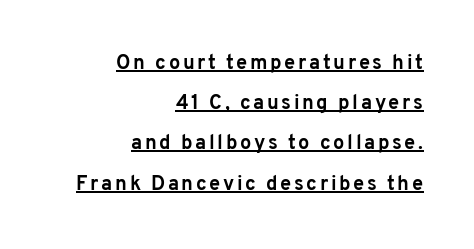
The image shows 20 px bold type, upright; set right-aligned, loose line spacing (2.01x), underlined.
